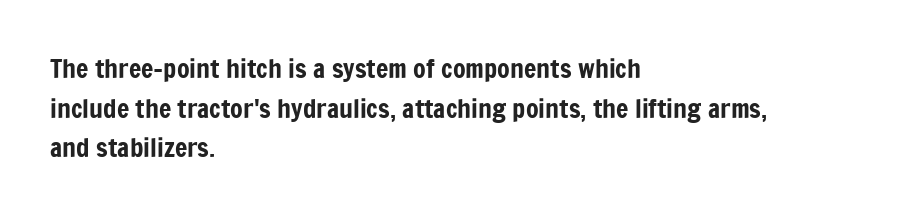
Q: Is the text italic (slanted)? A: No, it is upright.
Q: Is the text underlined? A: No.
Q: How is the paragraph aligned? A: Left-aligned.
Q: Is the spacing between letters normal or unusually wide? A: Normal.
Q: Is the spacing between lines tight, normal or loose? A: Normal.
